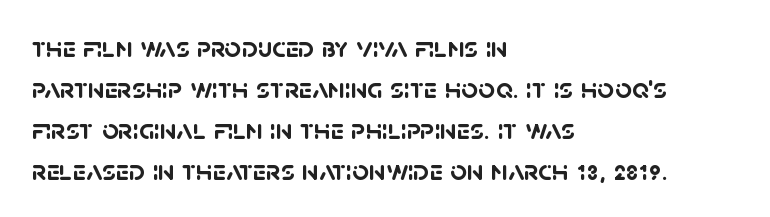
Q: Is the text bold? A: Yes.
Q: Is the typeface a serif or a sans-serif typeface? A: Sans-serif.
Q: Is the text underlined? A: No.
Q: How is the paragraph aligned? A: Left-aligned.
Q: Is the spacing between letters normal or unusually wide? A: Normal.
Q: Is the spacing between lines tight, normal or loose? A: Normal.
Q: Width (condensed, normal, or wide)? A: Normal.
Q: Stroke contrast? A: Low.
Q: x-height? A: Large.
Q: Monospaced? A: No.
